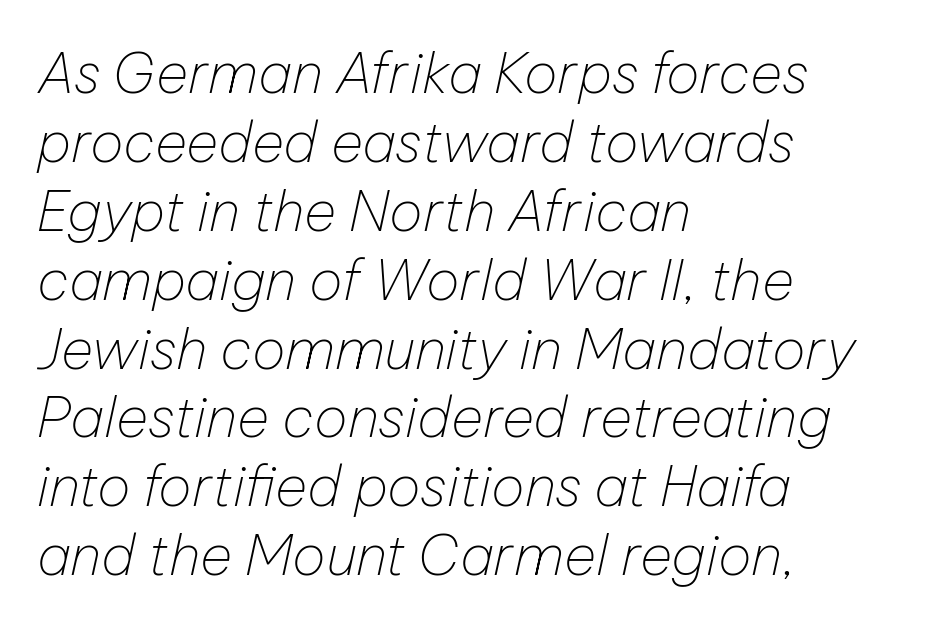
Proportional: the letters do not fall into vertical columns. Nothing heavy about these letters — not bold at all. Does extra space separate the letters? No, they use regular spacing. Honestly, there is no underline to notice here at all. The text block is weighted toward the left margin, trailing off unevenly rightward. The whole block is typeset with a tilt.
